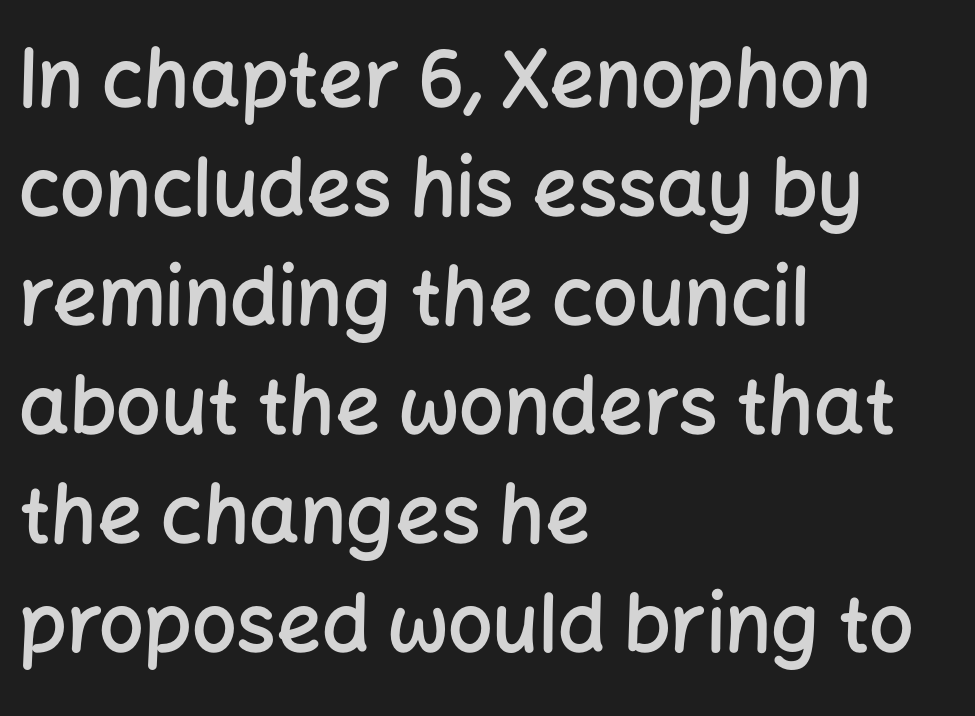
It's the straight-up-and-down kind of type. Note: no serifs on the glyphs. The letters advance in unequal steps, a hallmark of proportional type. This is the in-between weight designers call semibold or demi.
